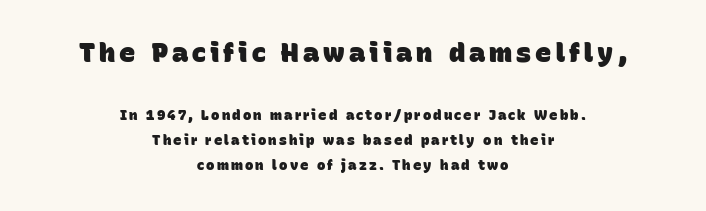
{"bold": "yes", "underline": "no", "align": "center", "line_spacing_ratio": 1.79, "larger_block": "first", "size_ratio": 1.93, "glyph_px": 27}
